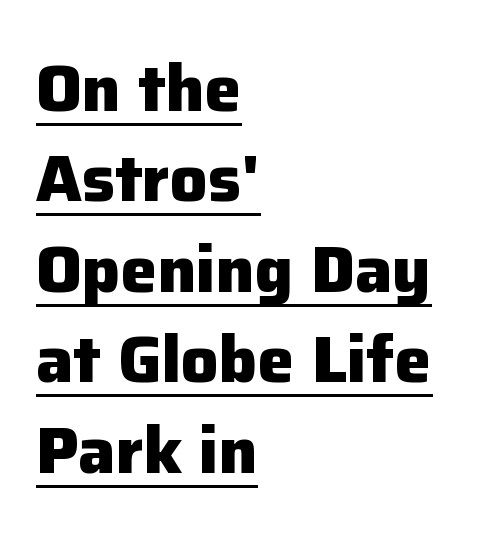
Q: Is the text bold? A: Yes.
Q: Is the text italic (slanted)? A: No, it is upright.
Q: Is the typeface a serif or a sans-serif typeface? A: Sans-serif.
Q: Is the text underlined? A: Yes.
Q: How is the paragraph aligned? A: Left-aligned.
Q: Is the spacing between letters normal or unusually wide? A: Normal.
Q: Is the spacing between lines tight, normal or loose? A: Normal.
Q: Width (condensed, normal, or wide)? A: Normal.
Q: Stroke contrast? A: Low.
Q: x-height? A: Medium.
Q: Monospaced? A: No.
